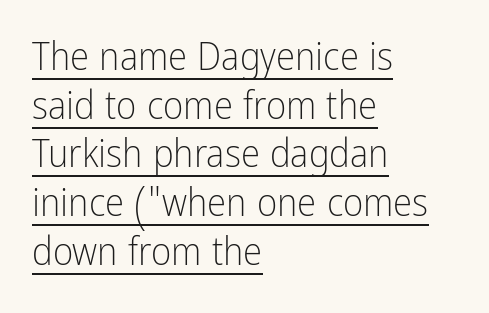
{"serif": "no", "italic": "no", "bold": "no", "weight": "light", "width": "condensed", "stroke_contrast": "low", "x_height": "medium", "monospaced": "no", "underline": "yes", "align": "left", "line_spacing": "normal", "line_spacing_ratio": 1.25, "letter_spacing": "normal", "letter_spacing_em": 0.0, "glyph_px": 39}
